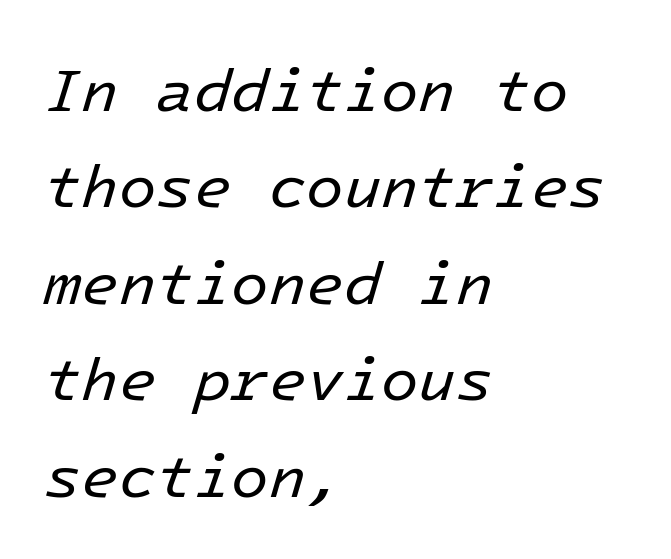
{"italic": "yes", "lean": "right", "slant_degrees": 16, "bold": "no", "weight": "regular", "width": "normal", "stroke_contrast": "low", "x_height": "medium", "underline": "no", "align": "left", "line_spacing": "normal", "line_spacing_ratio": 1.58, "letter_spacing": "normal", "letter_spacing_em": 0.0, "glyph_px": 61}
